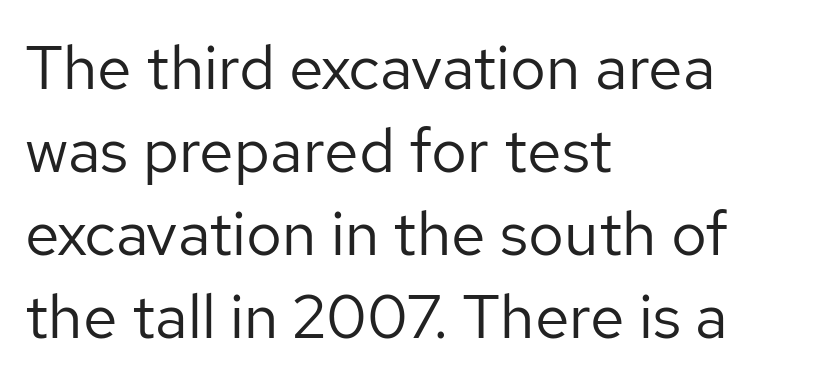
These lines are set flush left with a ragged right edge. Vertical strokes here are truly vertical. Between one letter and the next there's only the usual sliver of space. In terms of leading, this rendering sits right in the middle. Typographically, this falls in the sans-serif category.
